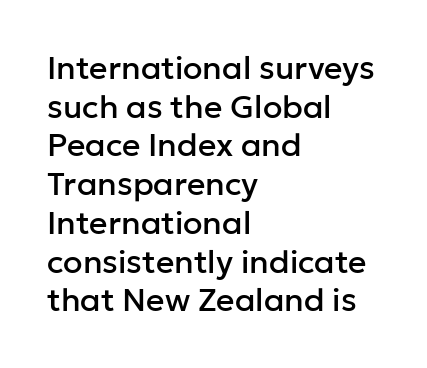
{"serif": "no", "italic": "no", "width": "normal", "stroke_contrast": "low", "x_height": "medium", "monospaced": "no", "underline": "no", "align": "left", "line_spacing_ratio": 1.21, "letter_spacing": "normal", "letter_spacing_em": 0.0, "glyph_px": 32}
